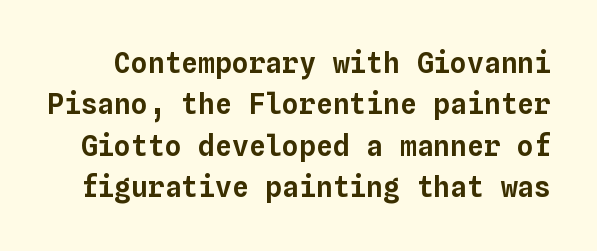
Q: Is the text italic (slanted)? A: No, it is upright.
Q: Is the text underlined? A: No.
Q: Is the spacing between letters normal or unusually wide? A: Normal.
Q: Is the spacing between lines tight, normal or loose? A: Normal.
Q: Width (condensed, normal, or wide)? A: Normal.
Q: Stroke contrast? A: Low.
Q: x-height? A: Medium.
Q: Monospaced? A: Yes.
